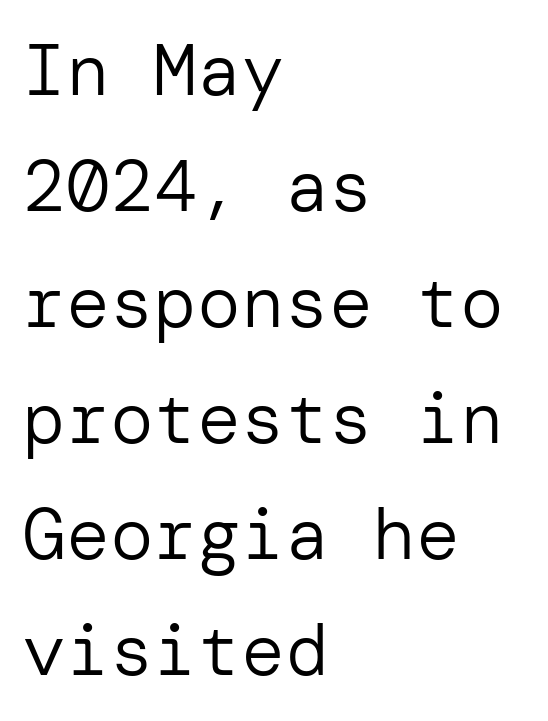
{"serif": "no", "italic": "no", "bold": "no", "weight": "regular", "width": "normal", "stroke_contrast": "low", "x_height": "medium", "underline": "no", "align": "left", "line_spacing": "normal", "line_spacing_ratio": 1.59, "letter_spacing": "normal", "letter_spacing_em": 0.0, "glyph_px": 73}
